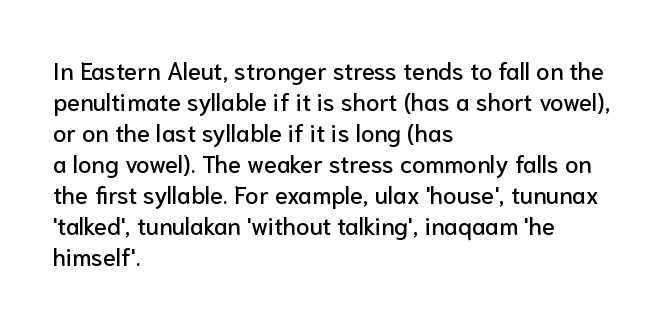
Q: Is the text italic (slanted)? A: No, it is upright.
Q: Is the text underlined? A: No.
Q: How is the paragraph aligned? A: Left-aligned.
Q: Is the spacing between letters normal or unusually wide? A: Normal.
Q: Is the spacing between lines tight, normal or loose? A: Normal.
